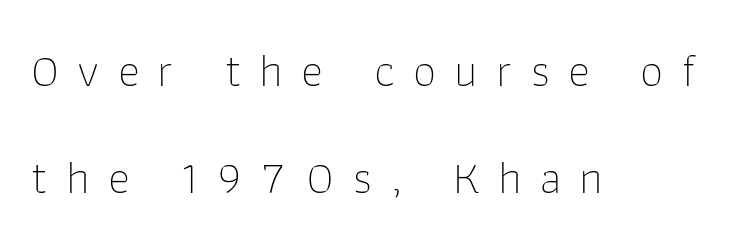
Check where the strokes stop: nothing finishes them off — pure sans. Here the designer chose a conventional face with non-uniform glyph widths. You could fit nearly another row in the gap between these rows. A clean baseline with only descenders dipping below it.
